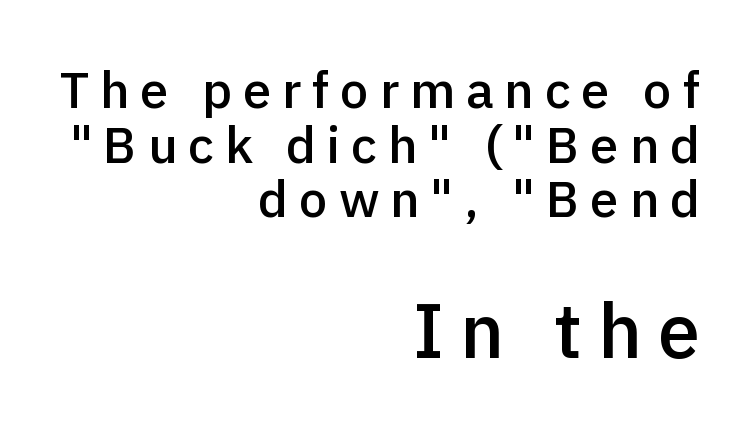
{"serif": "no", "italic": "no", "bold": "semi", "weight": "semibold", "width": "normal", "x_height": "medium", "monospaced": "no", "underline": "no", "align": "right", "line_spacing": "tight", "line_spacing_ratio": 1.07, "letter_spacing": "wide", "letter_spacing_em": 0.21, "larger_block": "second", "size_ratio": 1.49, "glyph_px": 76}
